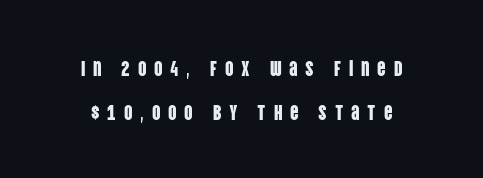
The image shows 21 px text type, upright; set loose line spacing (2.09x), unusually wide letter spacing (+0.37 em), not underlined.
